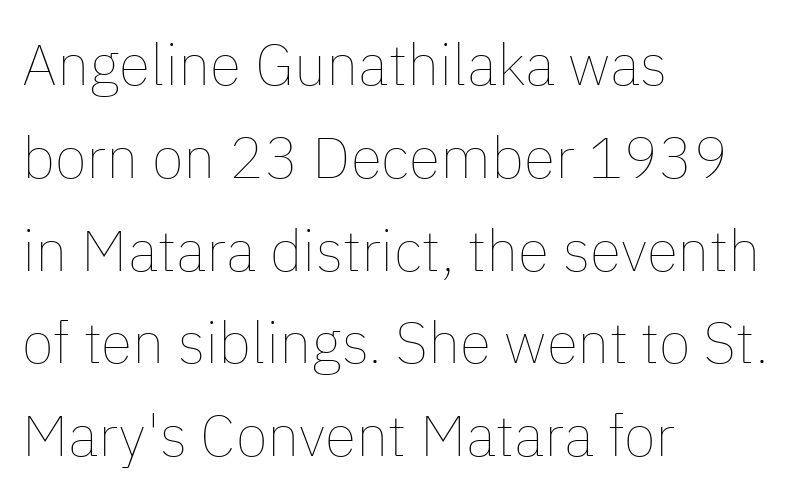
Caption: standard tracking, unaltered. This sample has the flowing, uneven cadence of proportional lettering. Rows of type keep a routine distance in the vertical direction. This is not heavy type; no bold has been used.
